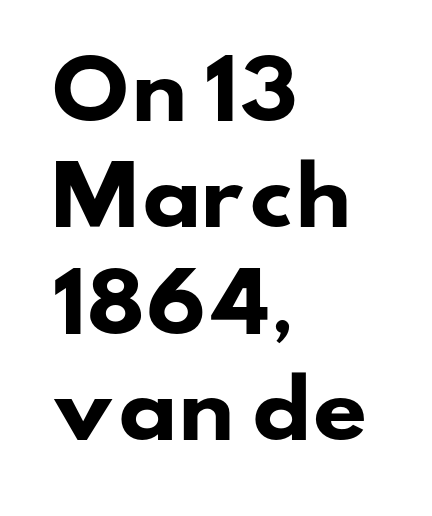
The image shows 77 px heavy, wide sans-serif type; set left-aligned, normal line spacing (1.38x), normal letter spacing, not underlined; low stroke contrast and a small x-height.
